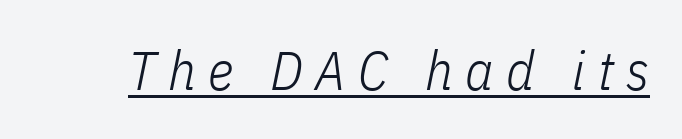
This rendering features underlined lettering. How are the letters spaced? Widely, with obvious added tracking. Designer's note — italics engaged. Summary of weight: not heavy and not bold. The letters advance in unequal steps, a hallmark of proportional type.
